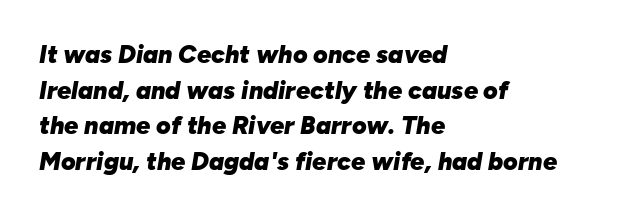
Layout note: lines flush left. Successive baselines arrive at the customary interval. The typesetting leans heavy: a genuine bold. Just letters on the line, the space beneath them empty.
